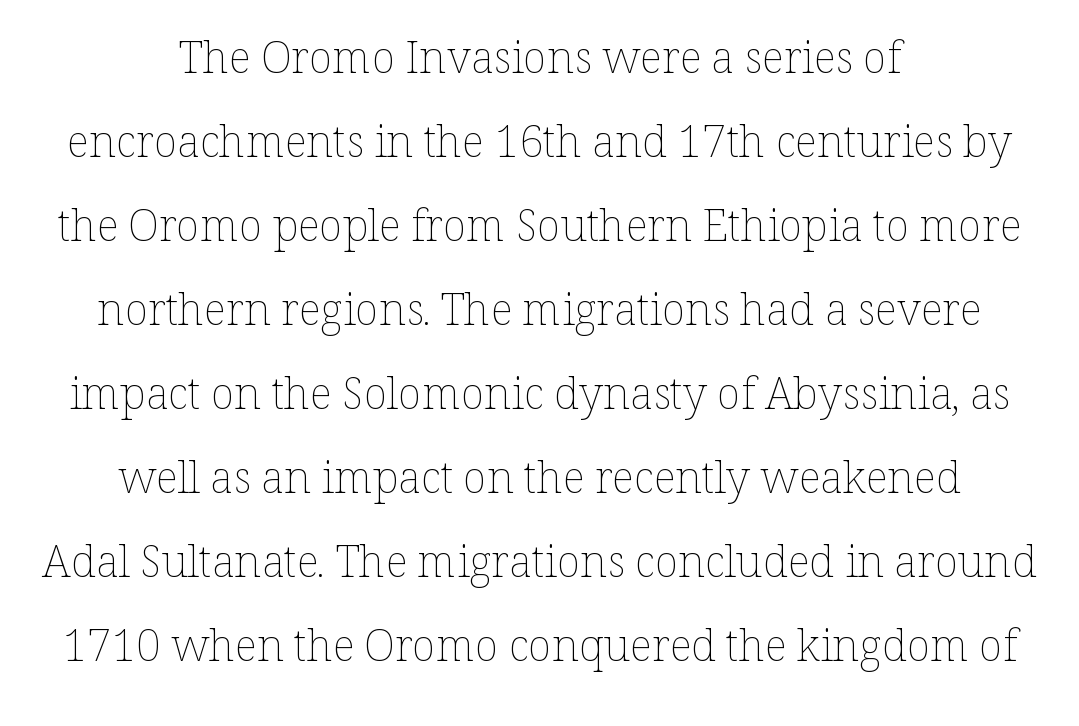
The image shows 44 px thin type, upright; set centered, loose line spacing (1.91x), normal letter spacing, not underlined; low stroke contrast and a medium x-height.
